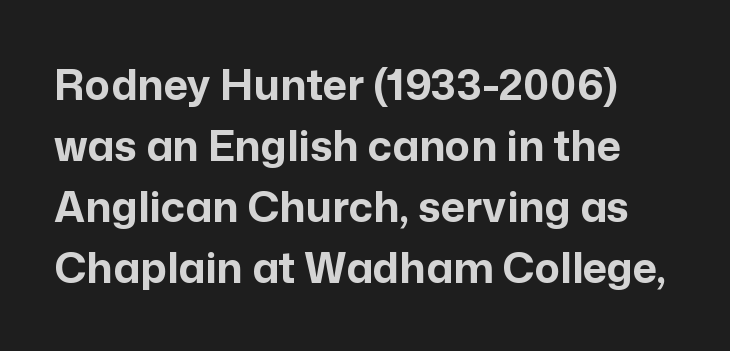
The letters advance in unequal steps, a hallmark of proportional type. Italic? Not at all — the glyphs are vertical. Strokes here are thick enough to call this a true bold. Does extra space separate the letters? No, they use regular spacing. Glance below the letters and you will spot only blank space. A typesetter would call this leading conventional body-copy spacing.
